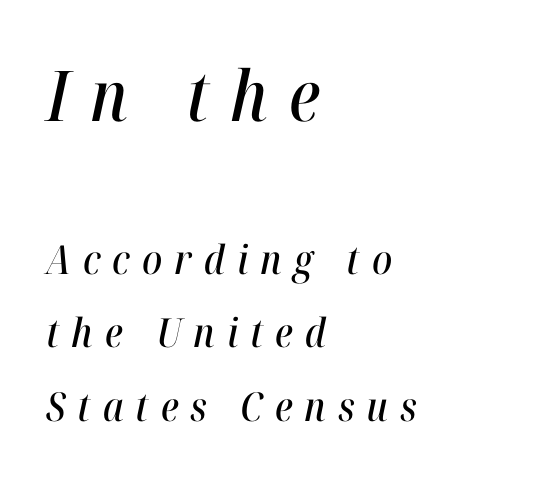
The image shows 70 px condensed type, italic (leaning right); set left-aligned, line spacing 1.84x, unusually wide letter spacing (+0.3 em), not underlined; the first (top) block is 1.75x larger; high stroke contrast and a medium x-height.
